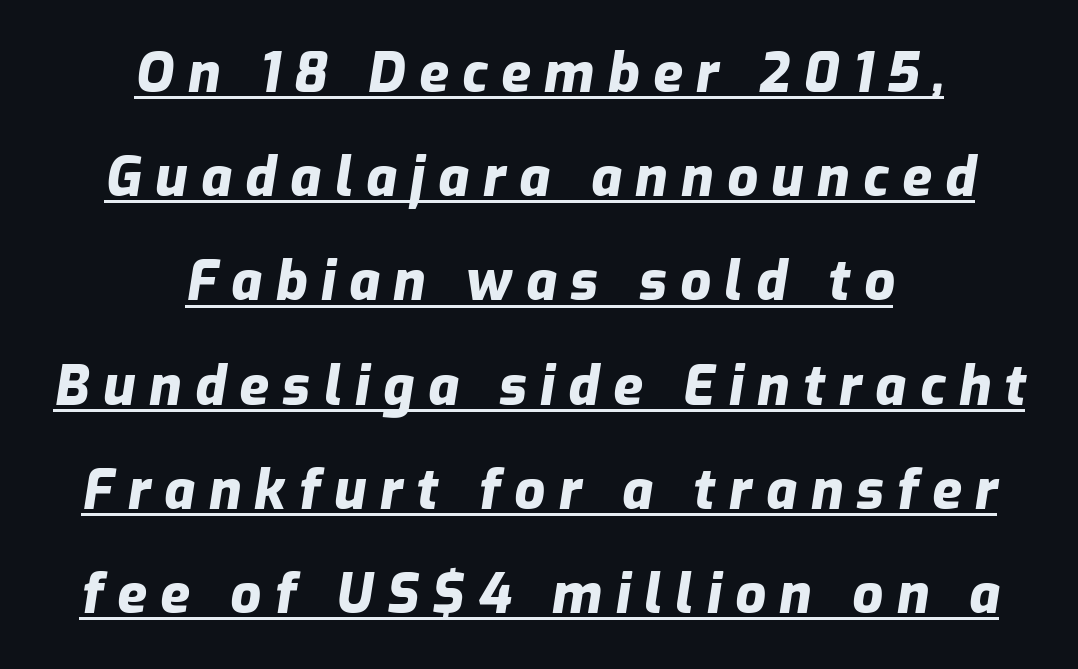
The image shows 54 px heavy type, italic (leaning right); set centered, loose line spacing (1.93x), unusually wide letter spacing (+0.25 em), underlined; low stroke contrast and a medium x-height.
